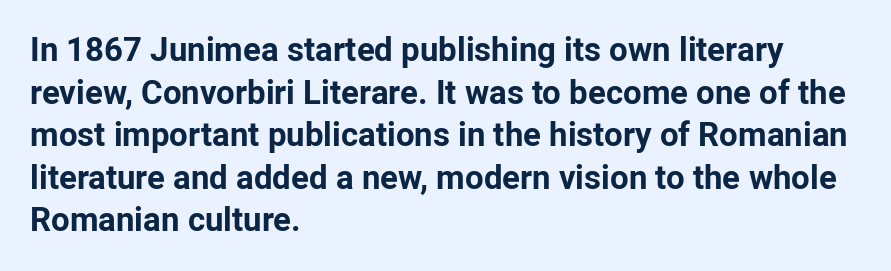
Q: Is the text bold? A: Yes.
Q: Is the text italic (slanted)? A: No, it is upright.
Q: Is the typeface a serif or a sans-serif typeface? A: Sans-serif.
Q: Is the text underlined? A: No.
Q: How is the paragraph aligned? A: Left-aligned.
Q: Is the spacing between letters normal or unusually wide? A: Normal.
Q: Is the spacing between lines tight, normal or loose? A: Normal.
Q: Width (condensed, normal, or wide)? A: Normal.
Q: Stroke contrast? A: Low.
Q: x-height? A: Medium.
Q: Monospaced? A: No.
